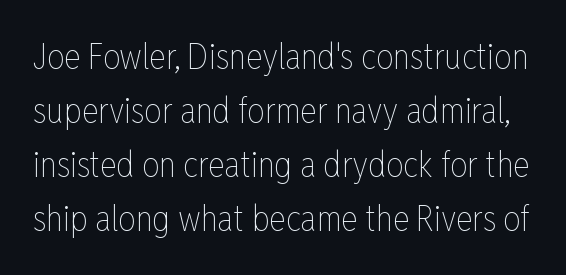
{"italic": "no", "bold": "no", "weight": "thin", "width": "condensed", "stroke_contrast": "low", "x_height": "medium", "monospaced": "no", "underline": "no", "line_spacing": "normal", "line_spacing_ratio": 1.54, "letter_spacing": "normal", "letter_spacing_em": 0.0, "glyph_px": 35}
